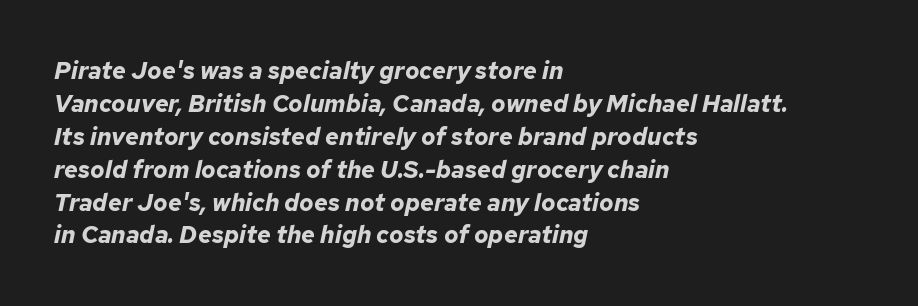
The image shows 24 px bold type, italic (leaning right); set left-aligned, normal line spacing (1.37x), normal letter spacing, not underlined.
